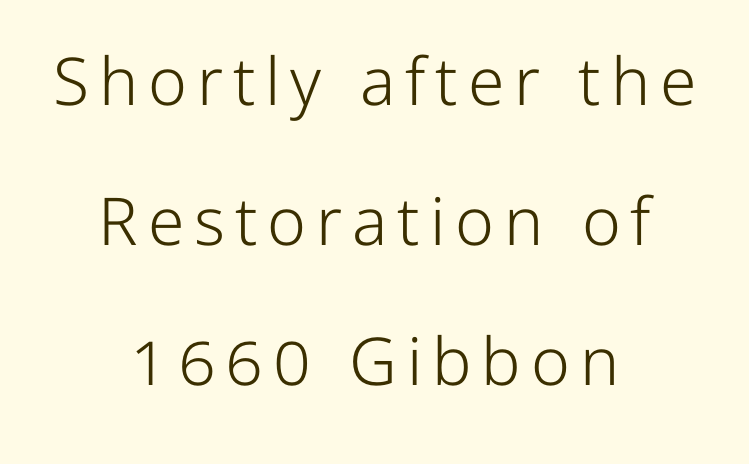
A typesetter would label this face a sans. A typesetter would mark this as roman, not italic. This sample has the flowing, uneven cadence of proportional lettering. Is there much room between lines? Yes — plenty of vertical air separates them.
